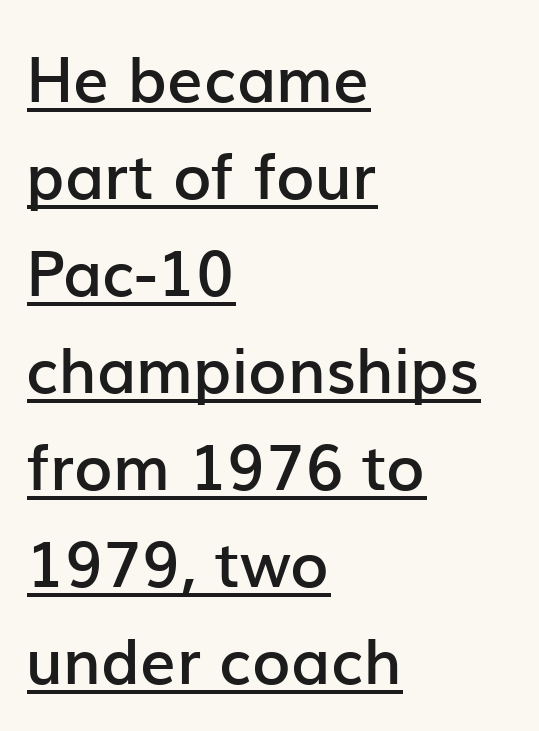
{"serif": "no", "italic": "no", "bold": "semi", "weight": "semibold", "width": "normal", "stroke_contrast": "low", "x_height": "medium", "monospaced": "no", "underline": "yes", "align": "left", "line_spacing": "normal", "line_spacing_ratio": 1.54, "letter_spacing": "normal", "letter_spacing_em": 0.0, "glyph_px": 63}
